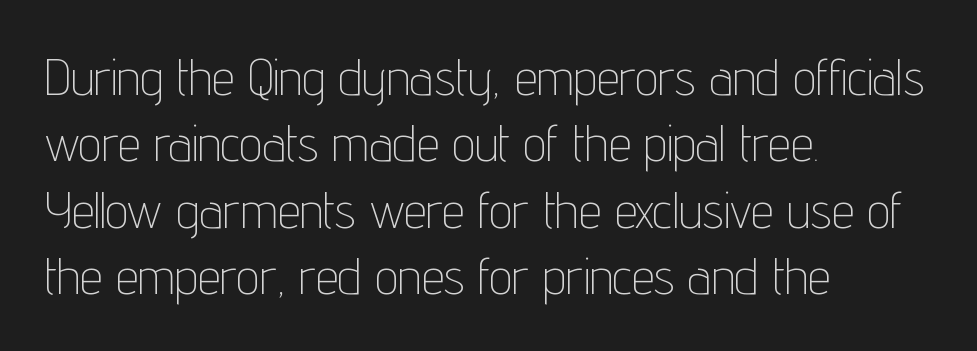
{"serif": "no", "italic": "no", "bold": "no", "weight": "thin", "width": "condensed", "stroke_contrast": "low", "x_height": "medium", "monospaced": "no", "underline": "no", "align": "left", "line_spacing": "normal", "line_spacing_ratio": 1.3, "letter_spacing": "normal", "letter_spacing_em": 0.0, "glyph_px": 51}
